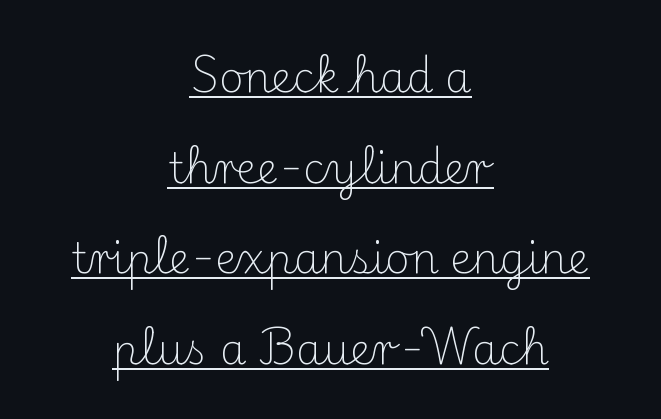
Does the copy run flush right? No — it is centered line by line. Posture: upright roman. Horizontal bands of white between lines are thick stripes. Weight: not bold — regular or lighter. Note the varied advance widths — an 'i' is clearly narrower than an 'm'. A rule runs beneath these lines of type.
